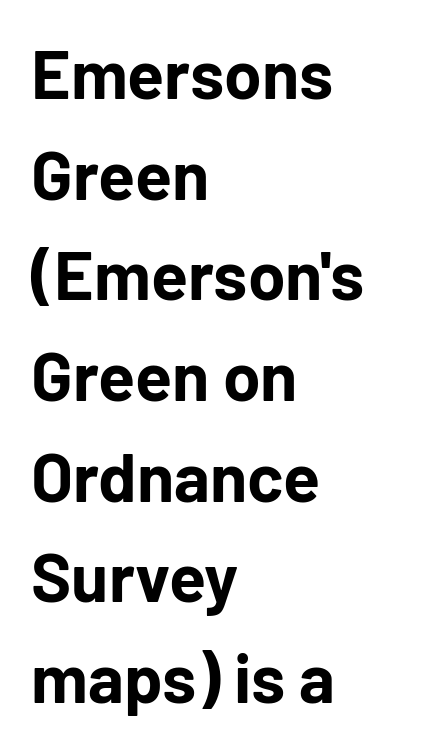
Q: Is the text bold? A: Yes.
Q: Is the text italic (slanted)? A: No, it is upright.
Q: Is the typeface a serif or a sans-serif typeface? A: Sans-serif.
Q: Is the text underlined? A: No.
Q: How is the paragraph aligned? A: Left-aligned.
Q: Is the spacing between letters normal or unusually wide? A: Normal.
Q: Is the spacing between lines tight, normal or loose? A: Normal.
Q: Width (condensed, normal, or wide)? A: Normal.
Q: Stroke contrast? A: Low.
Q: x-height? A: Medium.
Q: Monospaced? A: No.
